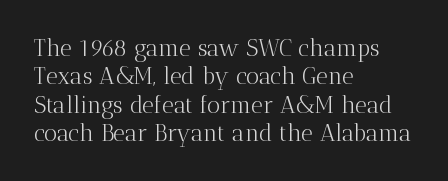
{"italic": "no", "bold": "no", "underline": "no", "align": "left", "line_spacing_ratio": 1.23, "letter_spacing": "normal", "letter_spacing_em": 0.0, "glyph_px": 23}
